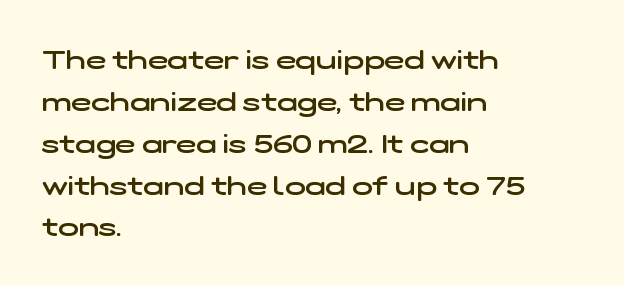
Students, observe: this is what conventionally led text looks like. Every letter is mildly thick-stroked: semibold rather than bold. The gap between lines stays unmarked. Horizontal alignment here is leftward, the default for most running prose.
